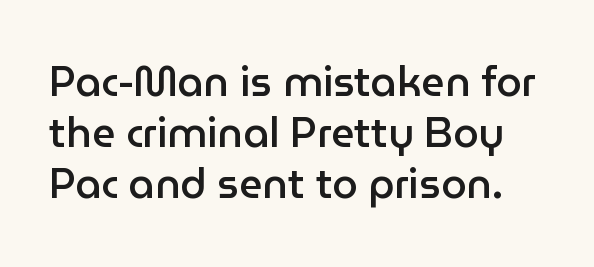
The image shows 41 px semibold sans-serif type, upright; set normal line spacing (1.25x), normal letter spacing, not underlined; low stroke contrast and a medium x-height.
